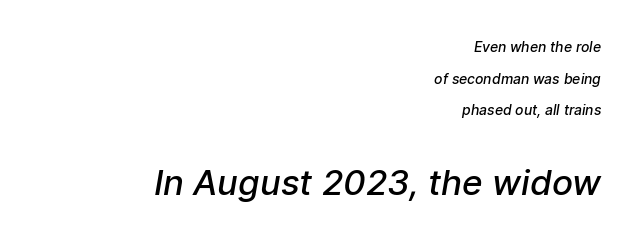
The passage shown is not underscored anywhere. Character widths vary here, with narrow letters taking less room than wide ones. The face used here is a semibold: visibly heavier than regular, lighter than bold. Serif or sans? Sans — the stroke terminals are bare.
